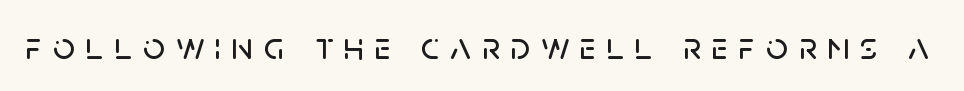
Someone cranked the tracking dial way up on this one. The passage shown is typed in a proportional face where columns would drift. Letterform terminals end flat and unadorned throughout the passage. Every stem runs plumb, perpendicular to the baseline. Decoration check: the copy has no underline.
